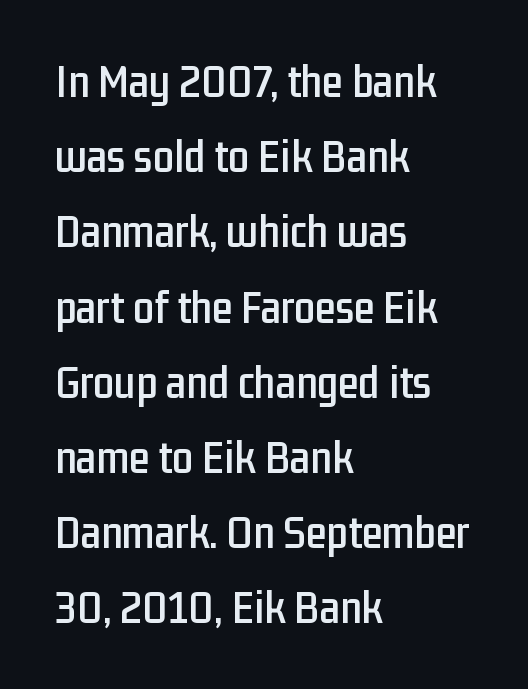
{"serif": "no", "italic": "no", "width": "condensed", "stroke_contrast": "low", "x_height": "medium", "monospaced": "no", "underline": "no", "align": "left", "line_spacing": "normal", "line_spacing_ratio": 1.6, "letter_spacing": "normal", "letter_spacing_em": 0.0, "glyph_px": 47}
